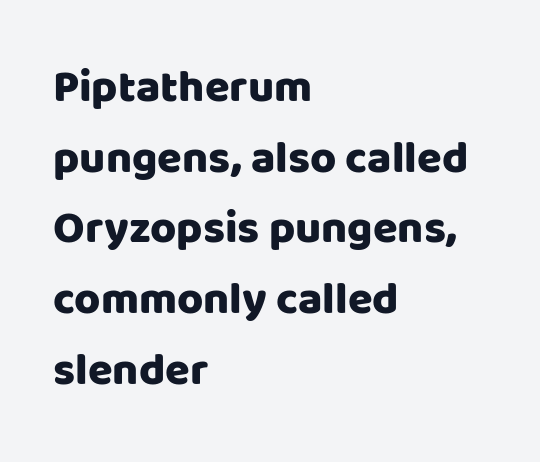
{"serif": "no", "italic": "no", "width": "normal", "stroke_contrast": "low", "x_height": "large", "monospaced": "no", "underline": "no", "align": "left", "line_spacing": "normal", "line_spacing_ratio": 1.57, "letter_spacing": "normal", "letter_spacing_em": 0.0, "glyph_px": 45}
